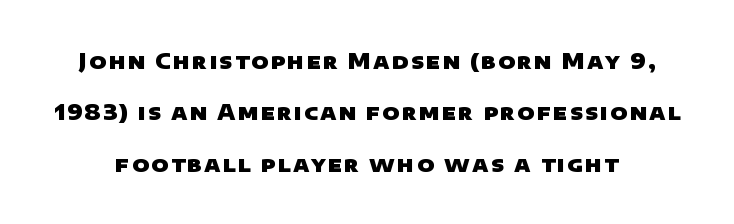
Baseline-to-baseline distance is far greater than the letter height. What weight is shown? A full bold with thick strokes. The foot of each line stays bare and open.
